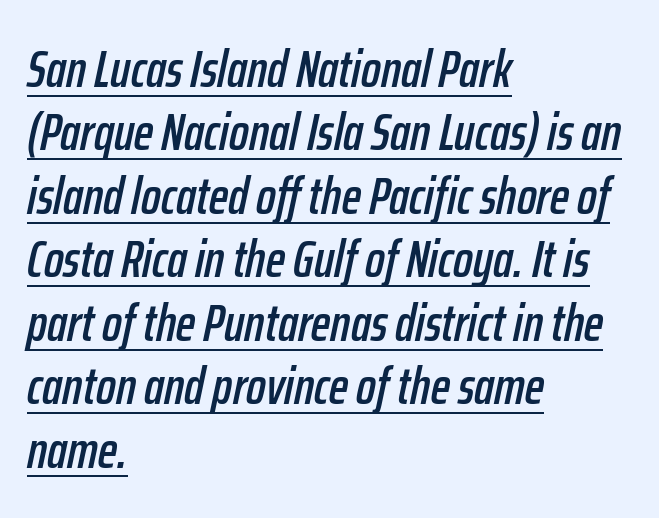
{"italic": "yes", "lean": "right", "slant_degrees": 12, "width": "condensed", "stroke_contrast": "low", "x_height": "medium", "monospaced": "no", "underline": "yes", "align": "left", "line_spacing_ratio": 1.22, "letter_spacing": "normal", "letter_spacing_em": 0.0, "glyph_px": 52}
